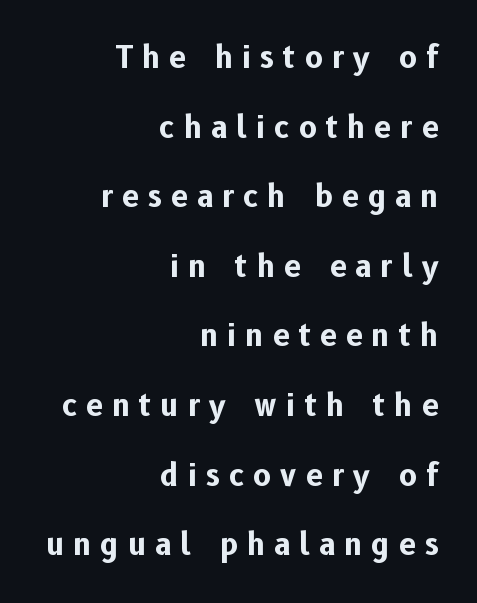
Q: Is the text bold? A: Yes.
Q: Is the text italic (slanted)? A: No, it is upright.
Q: Is the typeface a serif or a sans-serif typeface? A: Sans-serif.
Q: Is the text underlined? A: No.
Q: How is the paragraph aligned? A: Right-aligned.
Q: Is the spacing between letters normal or unusually wide? A: Unusually wide.
Q: Is the spacing between lines tight, normal or loose? A: Loose.
Q: Width (condensed, normal, or wide)? A: Normal.
Q: Stroke contrast? A: Low.
Q: x-height? A: Medium.
Q: Monospaced? A: No.
